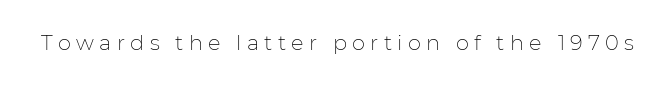
The image shows 21 px text type, upright; set unusually wide letter spacing (+0.25 em), not underlined.
